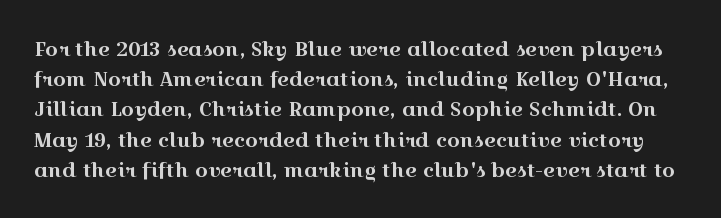
{"italic": "no", "underline": "no", "line_spacing": "normal", "line_spacing_ratio": 1.51, "letter_spacing": "normal", "letter_spacing_em": 0.0, "glyph_px": 20}
